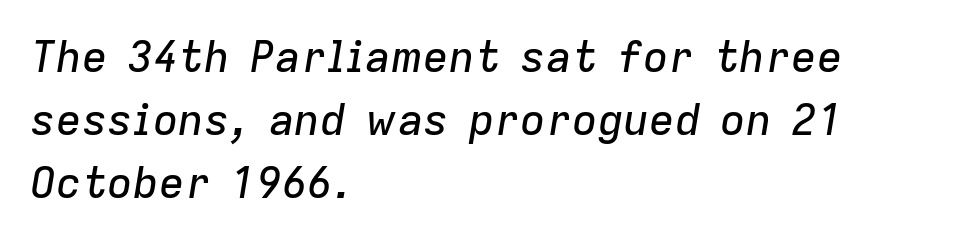
{"italic": "yes", "lean": "right", "slant_degrees": 9, "width": "normal", "stroke_contrast": "low", "x_height": "medium", "monospaced": "no", "underline": "no", "align": "left", "line_spacing": "normal", "line_spacing_ratio": 1.46, "letter_spacing": "normal", "letter_spacing_em": 0.0, "glyph_px": 43}
